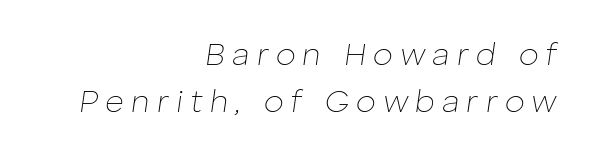
Q: Is the text bold? A: No.
Q: Is the text italic (slanted)? A: Yes, it leans right by about 8 degrees.
Q: Is the text underlined? A: No.
Q: How is the paragraph aligned? A: Right-aligned.
Q: Is the spacing between letters normal or unusually wide? A: Unusually wide.
Q: Is the spacing between lines tight, normal or loose? A: Normal.
Q: Width (condensed, normal, or wide)? A: Normal.
Q: Stroke contrast? A: Low.
Q: x-height? A: Medium.
Q: Monospaced? A: No.
